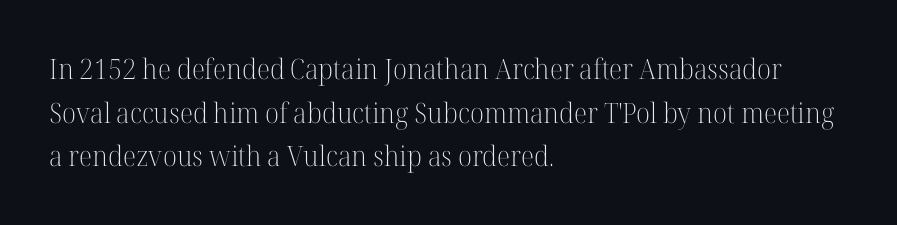
Q: Is the text bold? A: No.
Q: Is the text italic (slanted)? A: No, it is upright.
Q: Is the typeface a serif or a sans-serif typeface? A: Serif.
Q: Is the text underlined? A: No.
Q: How is the paragraph aligned? A: Left-aligned.
Q: Is the spacing between letters normal or unusually wide? A: Normal.
Q: Is the spacing between lines tight, normal or loose? A: Normal.
Q: Width (condensed, normal, or wide)? A: Normal.
Q: Stroke contrast? A: High.
Q: x-height? A: Medium.
Q: Monospaced? A: No.
